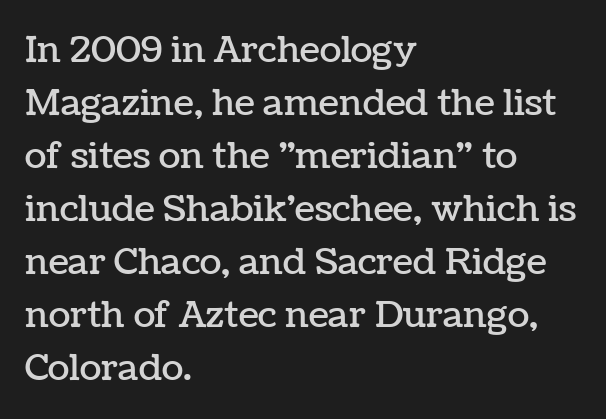
The image shows 36 px text type, upright; set left-aligned, normal line spacing (1.47x), normal letter spacing, not underlined; low stroke contrast and a medium x-height.
